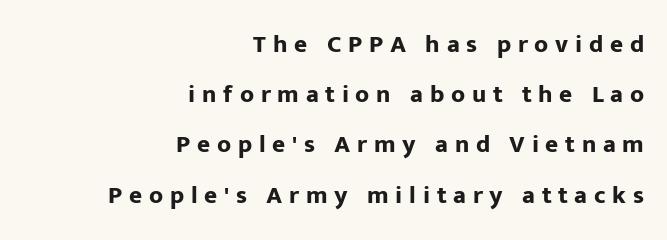
Q: Is the text bold? A: Yes.
Q: Is the text italic (slanted)? A: No, it is upright.
Q: Is the text underlined? A: No.
Q: How is the paragraph aligned? A: Right-aligned.
Q: Is the spacing between letters normal or unusually wide? A: Unusually wide.
Q: Is the spacing between lines tight, normal or loose? A: Loose.
